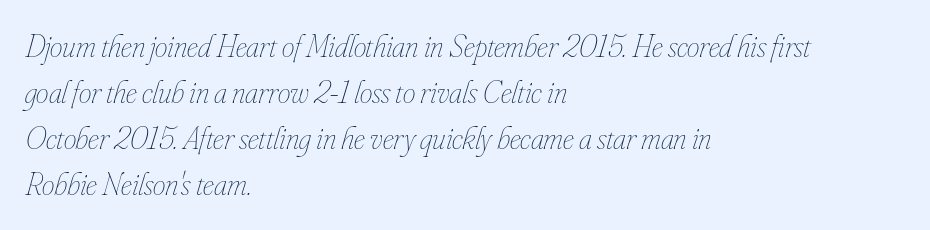
{"italic": "yes", "lean": "right", "slant_degrees": 16, "bold": "no", "weight": "thin", "width": "condensed", "stroke_contrast": "low", "x_height": "small", "monospaced": "no", "underline": "no", "align": "left", "line_spacing": "normal", "line_spacing_ratio": 1.44, "letter_spacing": "normal", "letter_spacing_em": 0.0, "glyph_px": 32}
